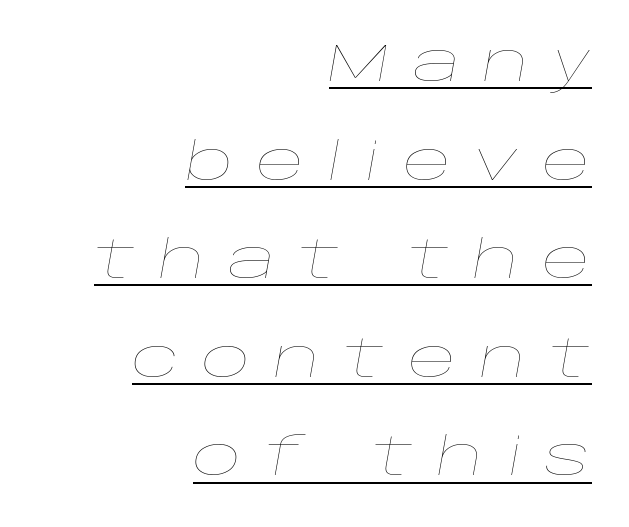
Q: Is the text bold? A: No.
Q: Is the text italic (slanted)? A: Yes, it leans right by about 10 degrees.
Q: Is the text underlined? A: Yes.
Q: How is the paragraph aligned? A: Right-aligned.
Q: Is the spacing between letters normal or unusually wide? A: Unusually wide.
Q: Width (condensed, normal, or wide)? A: Wide.
Q: Stroke contrast? A: Low.
Q: x-height? A: Large.
Q: Monospaced? A: No.
